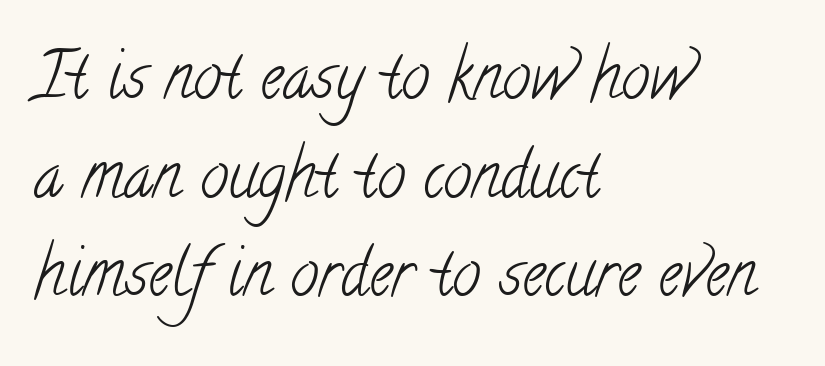
No extra ink here — the face is not bold. Line beginnings align vertically; line endings do not. Here the designer chose a conventional face with non-uniform glyph widths. Descenders hang freely into open space. Spacing between characters is what you'd get straight out of the box.
